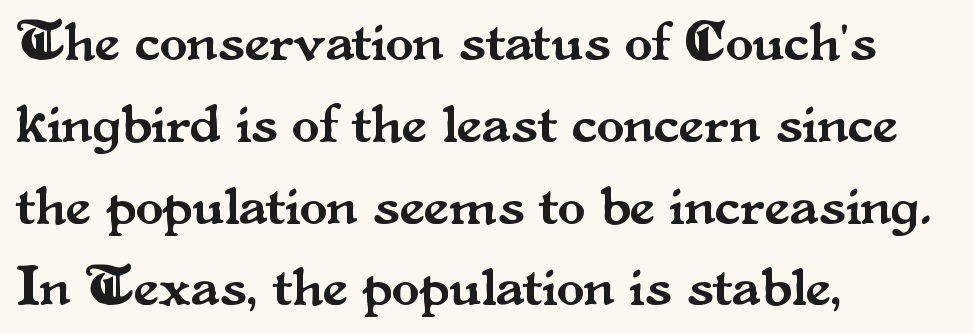
Q: Is the text italic (slanted)? A: No, it is upright.
Q: Is the typeface a serif or a sans-serif typeface? A: Serif.
Q: Is the text underlined? A: No.
Q: How is the paragraph aligned? A: Left-aligned.
Q: Is the spacing between letters normal or unusually wide? A: Normal.
Q: Is the spacing between lines tight, normal or loose? A: Normal.
Q: Width (condensed, normal, or wide)? A: Normal.
Q: Stroke contrast? A: Medium.
Q: x-height? A: Small.
Q: Monospaced? A: No.
